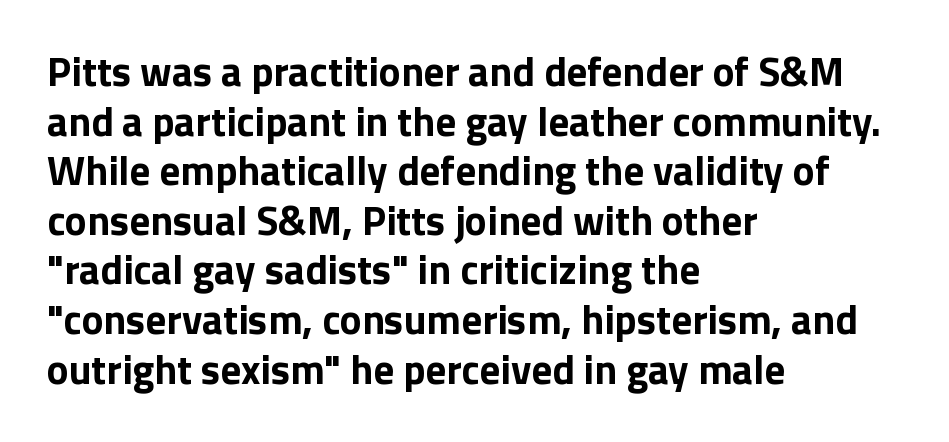
Q: Is the text bold? A: Yes.
Q: Is the text italic (slanted)? A: No, it is upright.
Q: Is the typeface a serif or a sans-serif typeface? A: Sans-serif.
Q: Is the text underlined? A: No.
Q: How is the paragraph aligned? A: Left-aligned.
Q: Is the spacing between letters normal or unusually wide? A: Normal.
Q: Width (condensed, normal, or wide)? A: Normal.
Q: Stroke contrast? A: Low.
Q: x-height? A: Medium.
Q: Monospaced? A: No.
